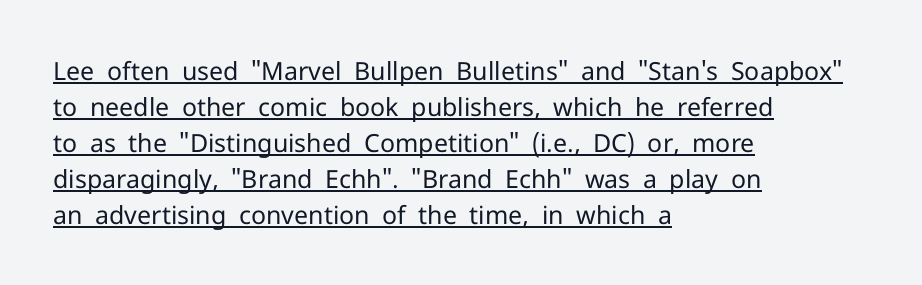
{"italic": "no", "bold": "no", "underline": "yes", "align": "left", "line_spacing": "normal", "line_spacing_ratio": 1.44, "letter_spacing": "normal", "letter_spacing_em": 0.0, "glyph_px": 25}
